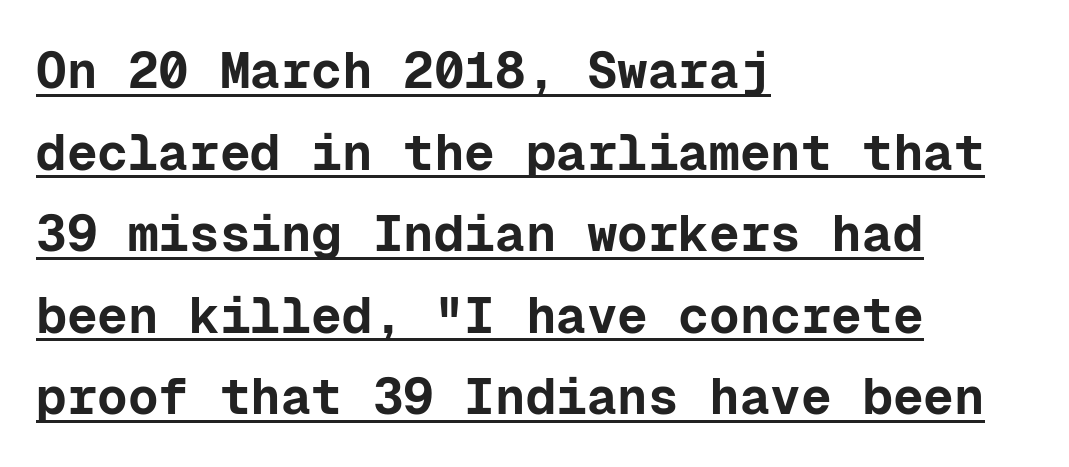
The image shows 51 px bold sans-serif type, upright, monospaced; set left-aligned, normal line spacing (1.6x), normal letter spacing, underlined; low stroke contrast and a medium x-height.
